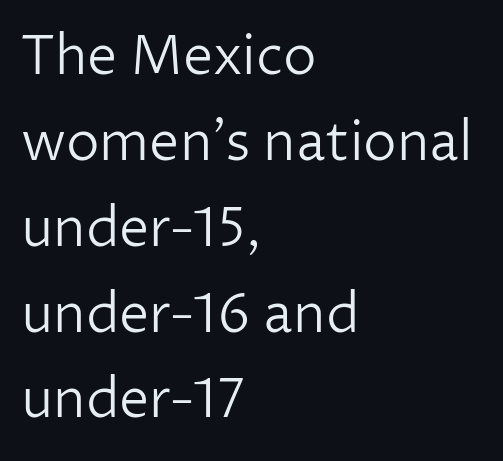
Evenly set lines give the paragraph a standard silhouette. The font sits on the lighter half of the weight spectrum, regular included. Between one letter and the next there's only the usual sliver of space. The space directly below the letters is spotless. The passage is arranged the way most books set body copy — flush left.
